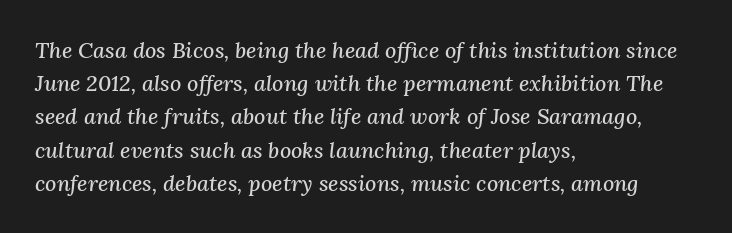
One-word summary of the alignment: left. The line-height multiplier appears to be the usual default. Inter-character spacing is left at the font's built-in metrics. You can tell it's italic because the verticals aren't actually vertical.
